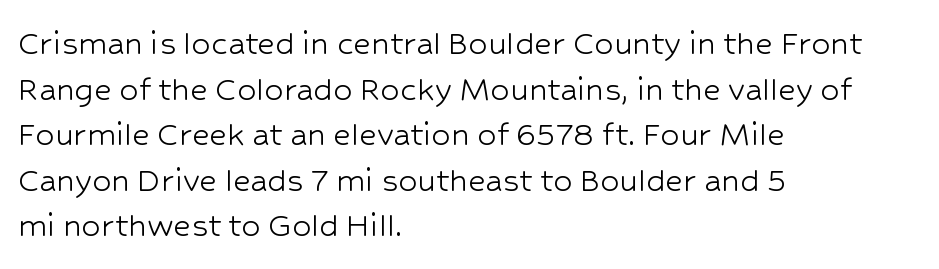
{"serif": "no", "italic": "no", "bold": "no", "weight": "light", "width": "normal", "stroke_contrast": "low", "x_height": "medium", "monospaced": "no", "underline": "no", "align": "left", "line_spacing_ratio": 1.2, "letter_spacing": "normal", "letter_spacing_em": 0.0, "glyph_px": 38}
